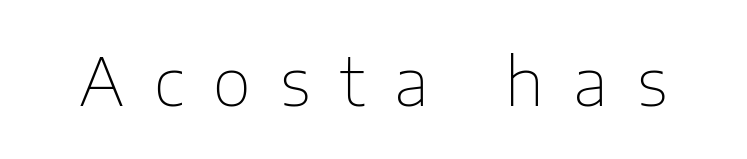
The image shows 66 px thin sans-serif type, upright; set unusually wide letter spacing (+0.45 em), not underlined; low stroke contrast and a medium x-height.
